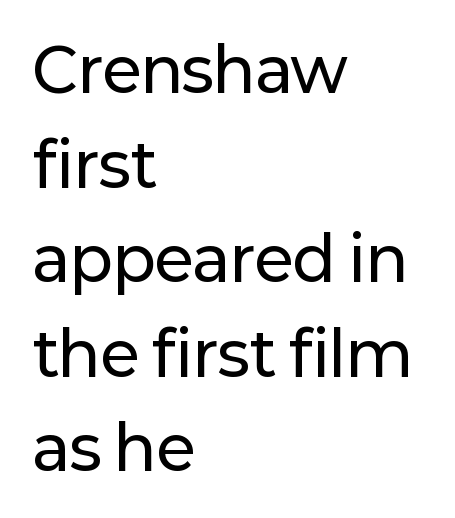
{"serif": "no", "italic": "no", "width": "normal", "stroke_contrast": "low", "x_height": "medium", "monospaced": "no", "underline": "no", "align": "left", "line_spacing": "normal", "line_spacing_ratio": 1.55, "letter_spacing": "normal", "letter_spacing_em": 0.0, "glyph_px": 61}
